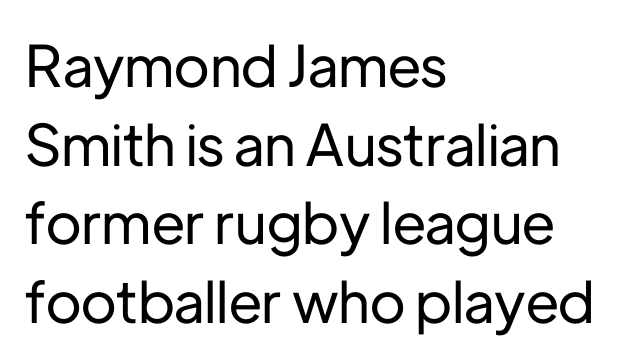
{"serif": "no", "italic": "no", "width": "normal", "stroke_contrast": "low", "x_height": "medium", "monospaced": "no", "underline": "no", "align": "left", "line_spacing": "normal", "line_spacing_ratio": 1.38, "letter_spacing": "normal", "letter_spacing_em": 0.0, "glyph_px": 57}
